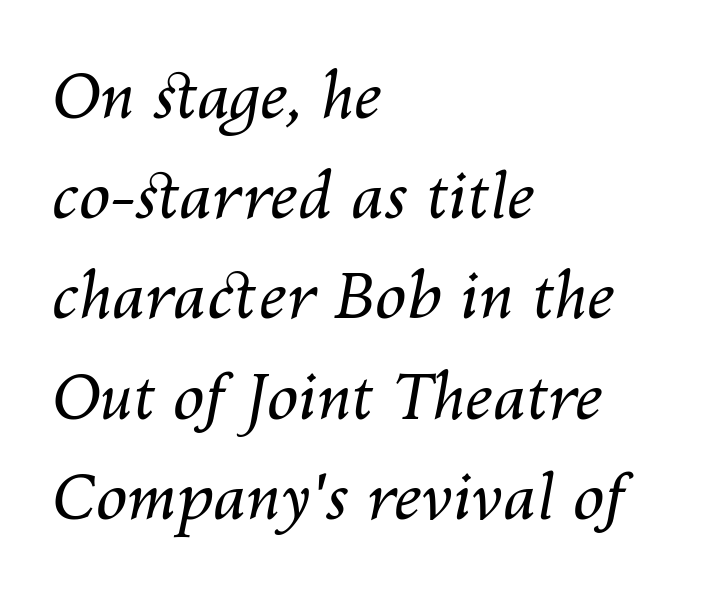
Q: Is the text bold? A: No.
Q: Is the text italic (slanted)? A: Yes, it leans right by about 10 degrees.
Q: Is the text underlined? A: No.
Q: How is the paragraph aligned? A: Left-aligned.
Q: Is the spacing between letters normal or unusually wide? A: Normal.
Q: Is the spacing between lines tight, normal or loose? A: Normal.
Q: Width (condensed, normal, or wide)? A: Normal.
Q: Stroke contrast? A: Medium.
Q: x-height? A: Medium.
Q: Monospaced? A: No.
